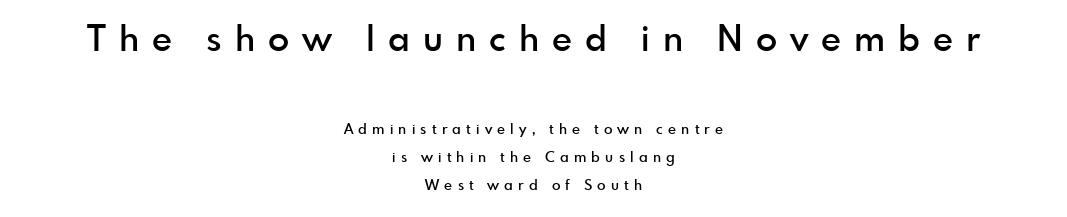
{"serif": "no", "italic": "no", "bold": "semi", "weight": "semibold", "width": "normal", "x_height": "small", "monospaced": "no", "underline": "no", "align": "center", "line_spacing": "loose", "line_spacing_ratio": 2.02, "letter_spacing": "wide", "letter_spacing_em": 0.37, "larger_block": "first", "size_ratio": 2.5, "glyph_px": 35}
